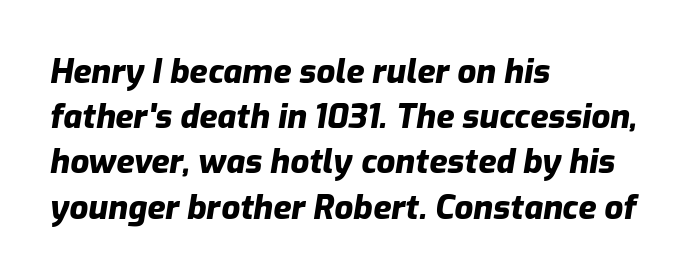
Stroke thickness is high; the sample reads as a true bold. The compositor pushed each line to the left boundary. Looks like regular typesetting: each glyph gets only the width it needs. Only glyphs here, with clear space below each row. The rendering applies a slant to the glyphs. Look at the tracking — it's just the regular setting, nothing added.
